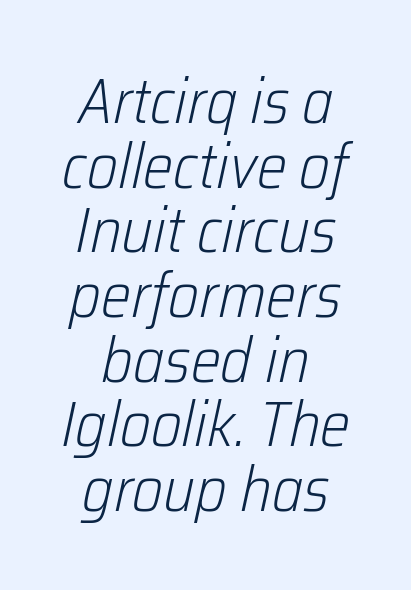
{"italic": "yes", "lean": "right", "slant_degrees": 12, "bold": "no", "weight": "light", "width": "condensed", "stroke_contrast": "low", "x_height": "medium", "monospaced": "no", "underline": "no", "align": "center", "line_spacing": "tight", "line_spacing_ratio": 1.01, "letter_spacing": "normal", "letter_spacing_em": 0.0, "glyph_px": 64}
